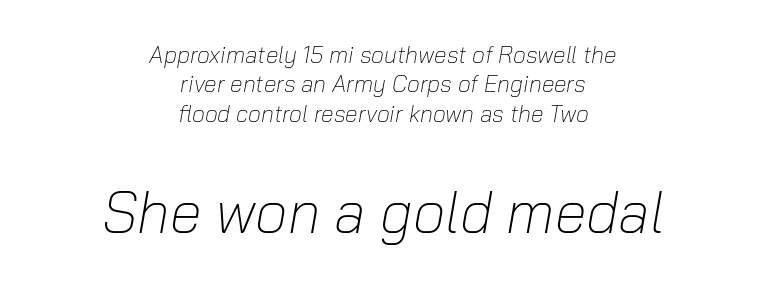
{"italic": "yes", "lean": "right", "slant_degrees": 10, "bold": "no", "weight": "light", "width": "normal", "stroke_contrast": "low", "x_height": "medium", "monospaced": "no", "underline": "no", "align": "center", "line_spacing": "normal", "line_spacing_ratio": 1.28, "letter_spacing": "normal", "letter_spacing_em": 0.0, "larger_block": "second", "size_ratio": 2.52, "glyph_px": 58}
